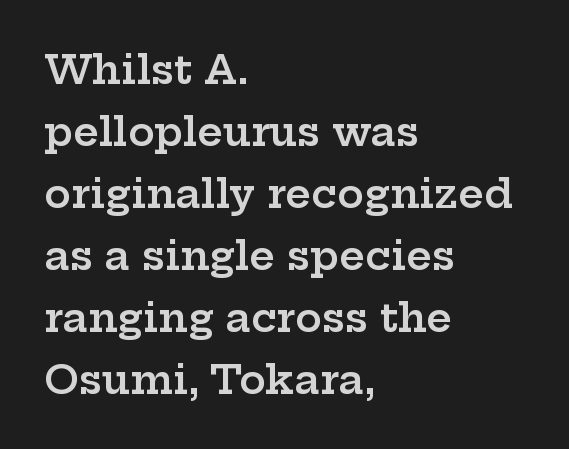
Q: Is the text bold? A: Semi-bold.
Q: Is the text italic (slanted)? A: No, it is upright.
Q: Is the typeface a serif or a sans-serif typeface? A: Serif.
Q: Is the text underlined? A: No.
Q: How is the paragraph aligned? A: Left-aligned.
Q: Is the spacing between letters normal or unusually wide? A: Normal.
Q: Is the spacing between lines tight, normal or loose? A: Normal.
Q: Width (condensed, normal, or wide)? A: Wide.
Q: Stroke contrast? A: Low.
Q: x-height? A: Medium.
Q: Monospaced? A: No.
